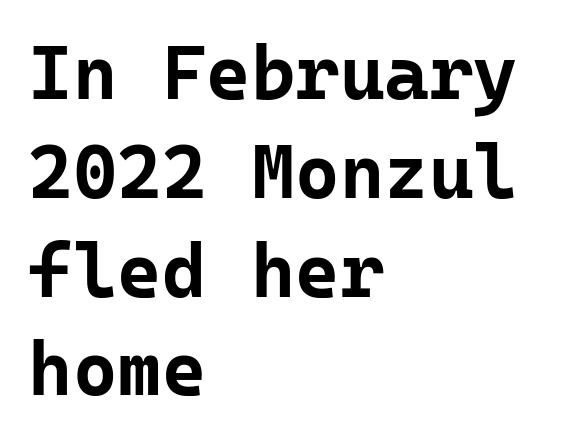
Q: Is the text bold? A: Yes.
Q: Is the text italic (slanted)? A: No, it is upright.
Q: Is the typeface a serif or a sans-serif typeface? A: Sans-serif.
Q: Is the text underlined? A: No.
Q: How is the paragraph aligned? A: Left-aligned.
Q: Is the spacing between letters normal or unusually wide? A: Normal.
Q: Is the spacing between lines tight, normal or loose? A: Normal.
Q: Width (condensed, normal, or wide)? A: Normal.
Q: Stroke contrast? A: Low.
Q: x-height? A: Medium.
Q: Monospaced? A: Yes.
